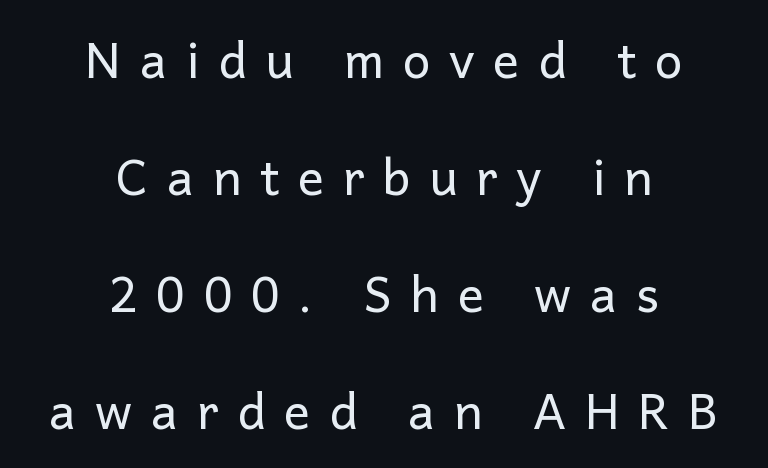
{"serif": "no", "italic": "no", "bold": "no", "weight": "regular", "width": "normal", "stroke_contrast": "low", "x_height": "medium", "monospaced": "no", "underline": "no", "align": "center", "line_spacing": "loose", "line_spacing_ratio": 2.39, "letter_spacing": "wide", "letter_spacing_em": 0.38, "glyph_px": 49}
